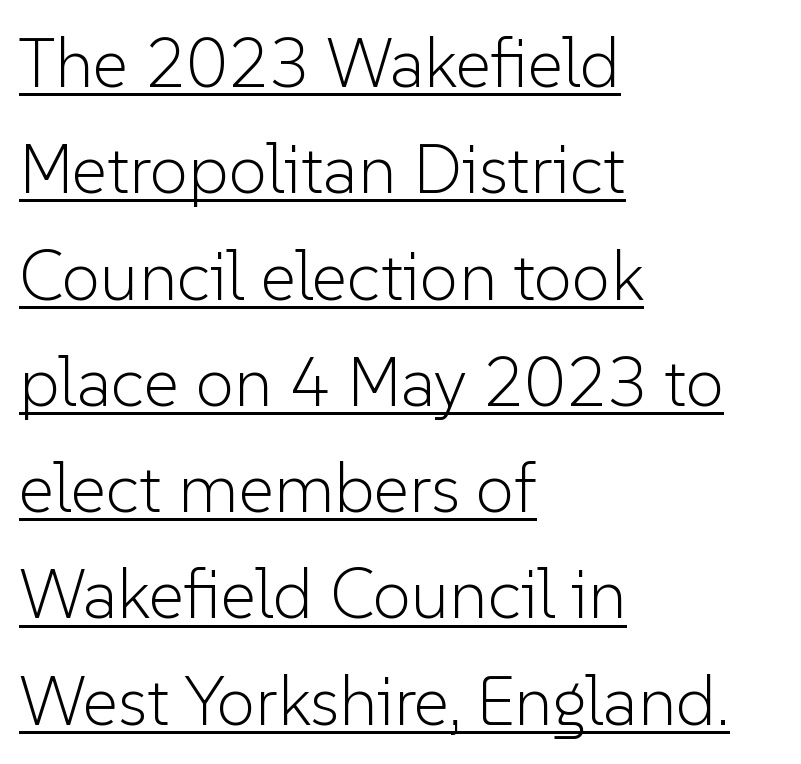
The image shows 69 px light sans-serif type, upright; set left-aligned, normal line spacing (1.54x), normal letter spacing, underlined; low stroke contrast and a medium x-height.
